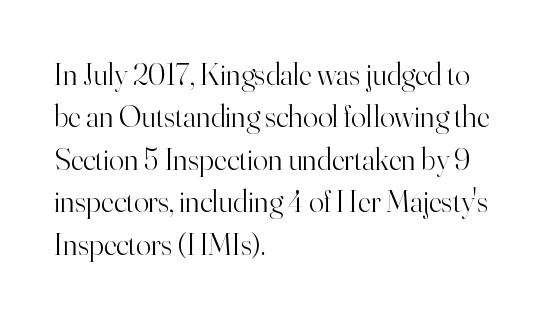
{"serif": "yes", "italic": "no", "bold": "no", "weight": "light", "width": "normal", "stroke_contrast": "high", "x_height": "small", "monospaced": "no", "underline": "no", "align": "left", "line_spacing": "normal", "line_spacing_ratio": 1.37, "letter_spacing": "normal", "letter_spacing_em": 0.0, "glyph_px": 31}
